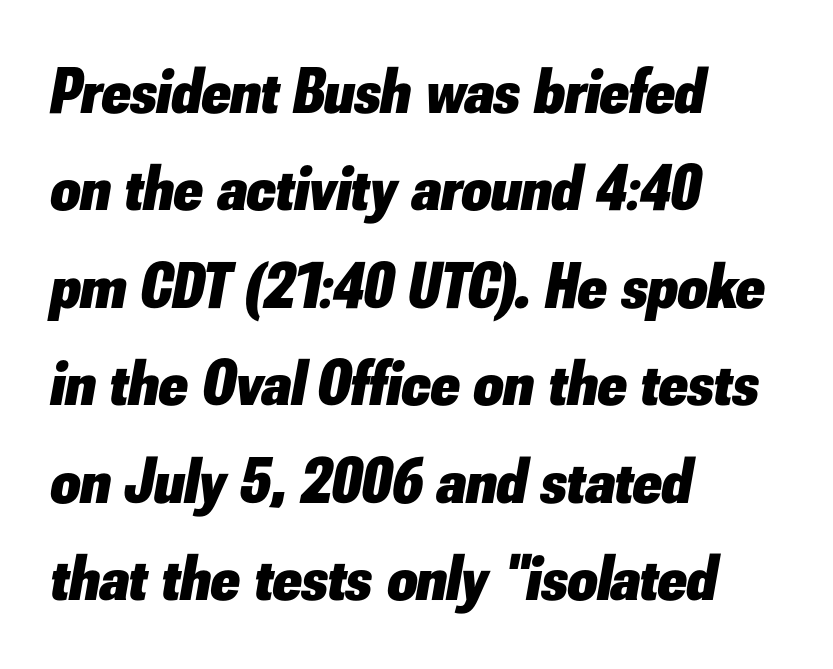
Q: Is the text bold? A: Yes.
Q: Is the text italic (slanted)? A: Yes, it leans right by about 10 degrees.
Q: Is the text underlined? A: No.
Q: How is the paragraph aligned? A: Left-aligned.
Q: Is the spacing between letters normal or unusually wide? A: Normal.
Q: Is the spacing between lines tight, normal or loose? A: Normal.
Q: Width (condensed, normal, or wide)? A: Normal.
Q: Stroke contrast? A: Low.
Q: x-height? A: Small.
Q: Monospaced? A: No.
